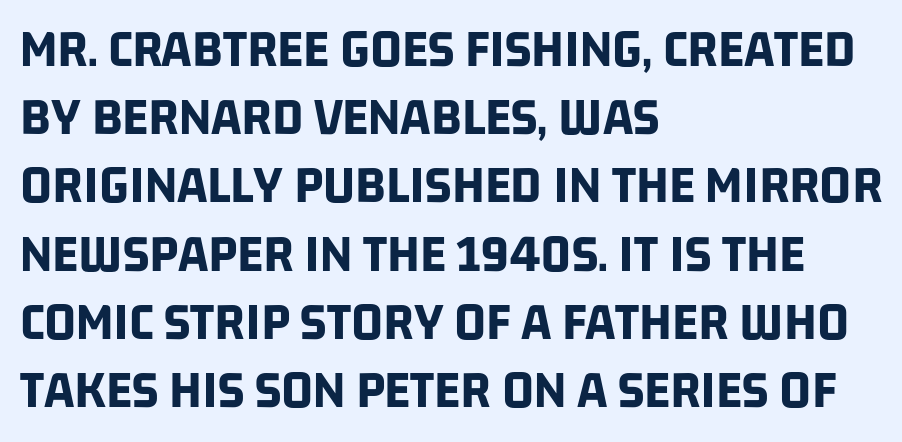
{"serif": "no", "bold": "yes", "weight": "bold", "width": "condensed", "stroke_contrast": "low", "x_height": "large", "monospaced": "no", "underline": "no", "align": "left", "line_spacing_ratio": 1.24, "letter_spacing": "normal", "letter_spacing_em": 0.0, "glyph_px": 55}
